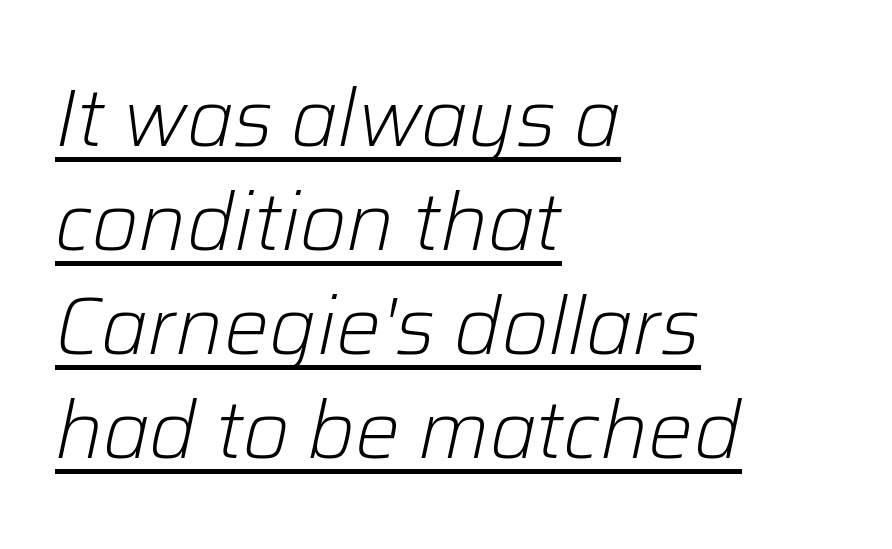
The image shows 80 px light type, italic (leaning right); set left-aligned, normal line spacing (1.3x), normal letter spacing, underlined; low stroke contrast and a medium x-height.
